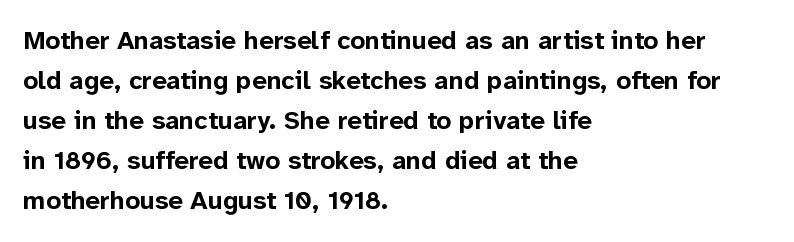
The image shows 26 px bold type, upright; set left-aligned, normal line spacing (1.54x), normal letter spacing, not underlined.
